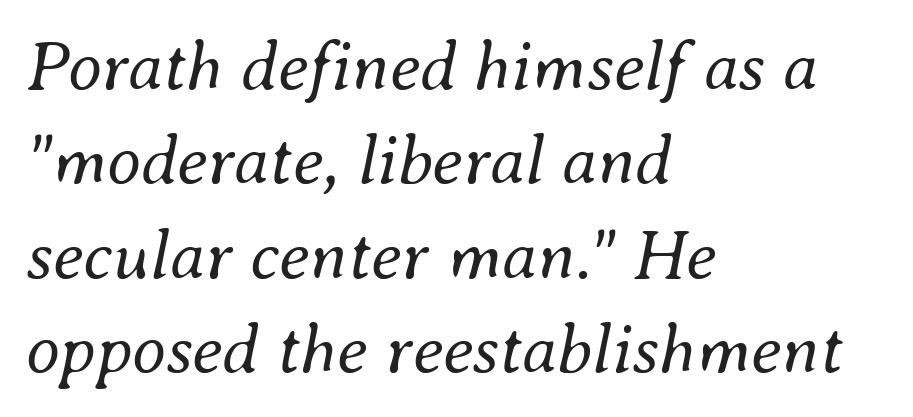
Whoever set this chose a conventional vertical rhythm. Yep, that's italic — everything's leaning. Underlining? Definitely not there. Horizontally, the lines are justified to the leading edge only.
